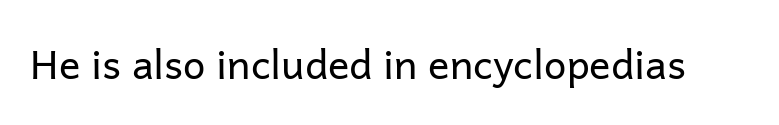
No italicization has been applied; the sample stays upright. The space directly below the letters is spotless. There is no visible air inserted between adjacent glyphs. Is this a heavy cut? Hardly; it is regular or lighter.
